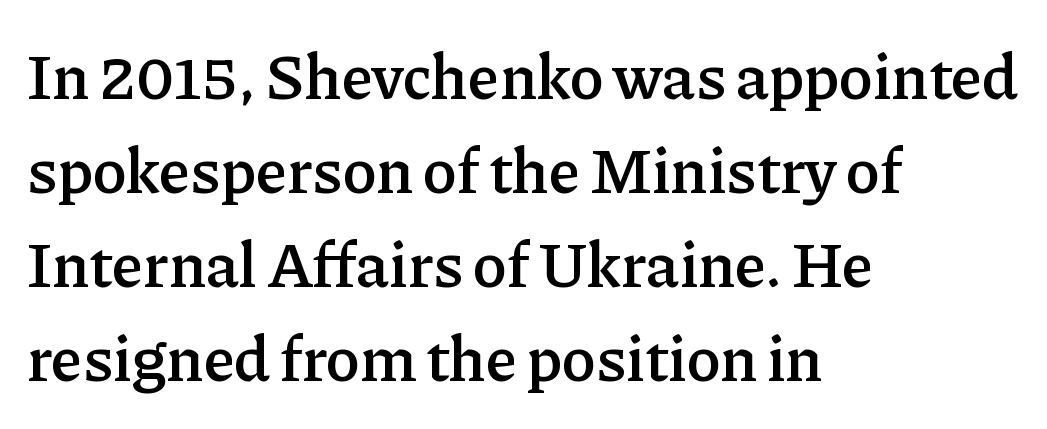
Q: Is the text bold? A: Semi-bold.
Q: Is the text italic (slanted)? A: No, it is upright.
Q: Is the typeface a serif or a sans-serif typeface? A: Serif.
Q: Is the text underlined? A: No.
Q: How is the paragraph aligned? A: Left-aligned.
Q: Is the spacing between letters normal or unusually wide? A: Normal.
Q: Is the spacing between lines tight, normal or loose? A: Normal.
Q: Width (condensed, normal, or wide)? A: Normal.
Q: Stroke contrast? A: Low.
Q: x-height? A: Medium.
Q: Monospaced? A: No.
